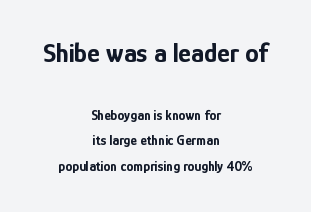
Q: Is the text bold? A: Yes.
Q: Is the text italic (slanted)? A: No, it is upright.
Q: Is the text underlined? A: No.
Q: How is the paragraph aligned? A: Centered.
Q: Is the spacing between letters normal or unusually wide? A: Normal.
Q: Which block of text is set in a larger size, the first (top) or the second (bottom)? A: The first (top) one.
